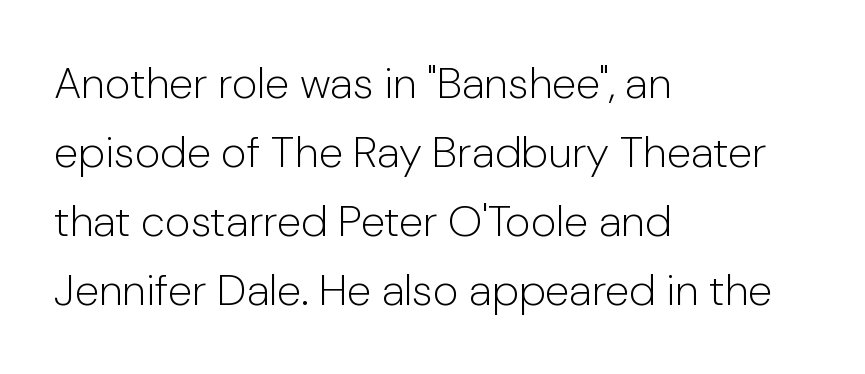
The image shows 44 px light sans-serif type, upright; set left-aligned, normal line spacing (1.57x), normal letter spacing, not underlined; low stroke contrast and a medium x-height.
